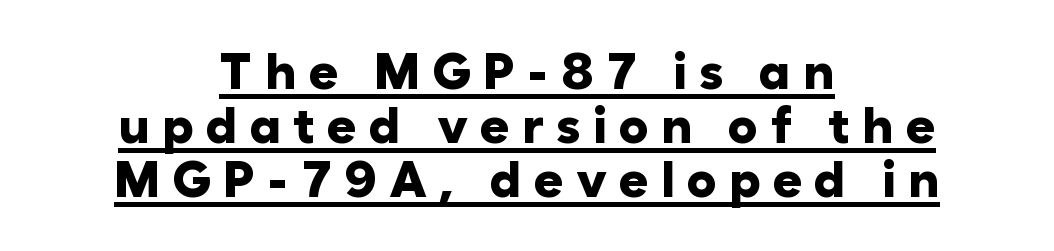
Q: Is the text bold? A: Yes.
Q: Is the text italic (slanted)? A: No, it is upright.
Q: Is the typeface a serif or a sans-serif typeface? A: Sans-serif.
Q: Is the text underlined? A: Yes.
Q: How is the paragraph aligned? A: Centered.
Q: Is the spacing between letters normal or unusually wide? A: Unusually wide.
Q: Is the spacing between lines tight, normal or loose? A: Tight.
Q: Width (condensed, normal, or wide)? A: Normal.
Q: Stroke contrast? A: Low.
Q: x-height? A: Medium.
Q: Monospaced? A: No.
